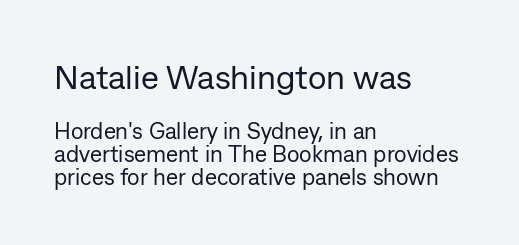
The image shows 34 px regular-weight sans-serif type, upright; set left-aligned, tight line spacing (1.0x), normal letter spacing, not underlined; the first (top) block is 1.48x larger; low stroke contrast and a medium x-height.
